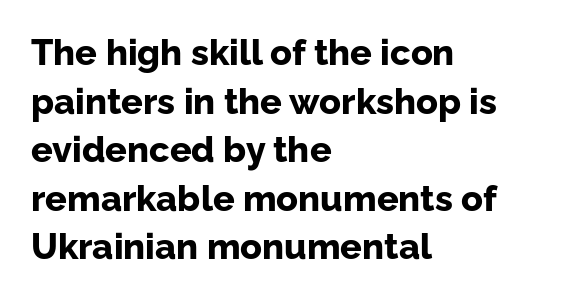
The rendering uses a bold face; every stroke is thick and dark. The passage shown is typed in a proportional face where columns would drift. The axis of the letterforms is exactly vertical. If you measured baseline to baseline, you'd find a middling distance. Reading down the block, your eye returns to a fixed left position each line.
